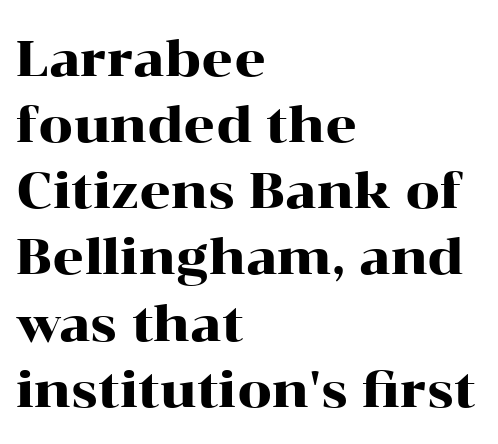
The image shows 49 px wide serif type, upright; set left-aligned, normal line spacing (1.35x), normal letter spacing, not underlined; high stroke contrast and a medium x-height.
